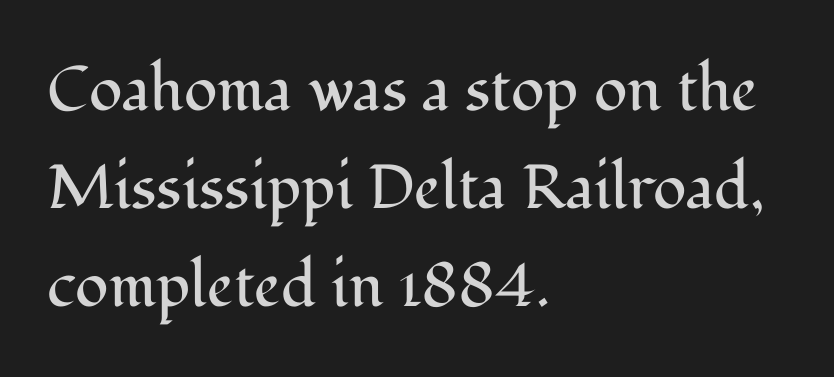
{"serif": "yes", "italic": "no", "bold": "no", "weight": "regular", "width": "normal", "stroke_contrast": "medium", "x_height": "medium", "monospaced": "no", "underline": "no", "align": "left", "line_spacing": "normal", "line_spacing_ratio": 1.58, "letter_spacing": "normal", "letter_spacing_em": 0.0, "glyph_px": 62}
